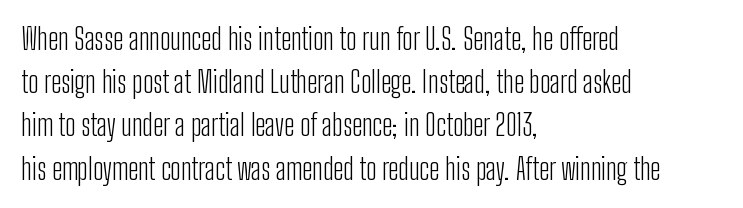
{"serif": "no", "italic": "no", "bold": "no", "weight": "light", "width": "condensed", "stroke_contrast": "low", "x_height": "medium", "monospaced": "no", "underline": "no", "align": "left", "line_spacing": "normal", "line_spacing_ratio": 1.49, "letter_spacing": "normal", "letter_spacing_em": 0.0, "glyph_px": 29}
